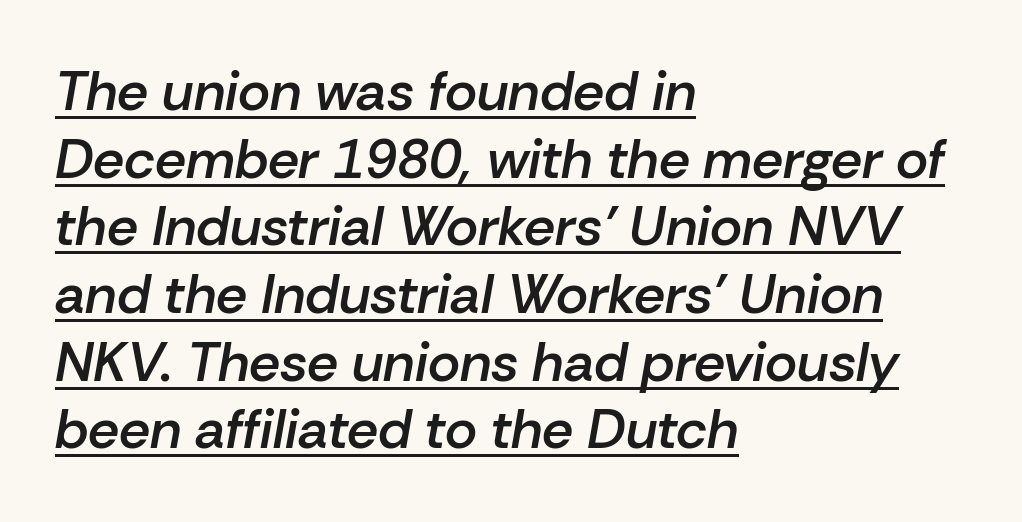
{"italic": "yes", "lean": "right", "slant_degrees": 10, "bold": "semi", "weight": "semibold", "width": "normal", "stroke_contrast": "low", "x_height": "medium", "monospaced": "no", "underline": "yes", "align": "left", "line_spacing_ratio": 1.23, "letter_spacing": "normal", "letter_spacing_em": 0.0, "glyph_px": 55}
